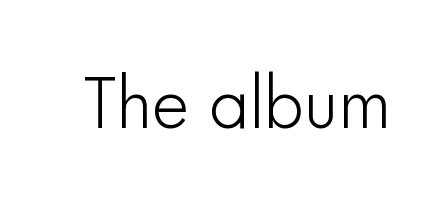
{"serif": "no", "italic": "no", "width": "normal", "stroke_contrast": "low", "x_height": "small", "monospaced": "no", "underline": "no", "letter_spacing": "normal", "letter_spacing_em": 0.0, "glyph_px": 71}
